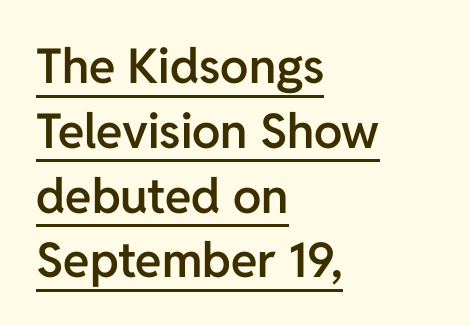
The image shows 48 px semibold sans-serif type, upright; set left-aligned, normal line spacing (1.35x), normal letter spacing, underlined; low stroke contrast and a medium x-height.
